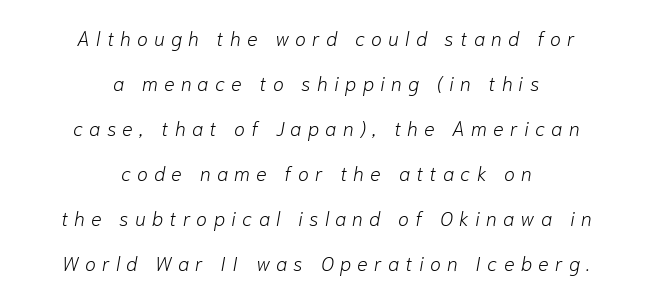
Each row of text sits above clean, open space. Letters have the restrained weight of plain body copy at most. Casual observation: everything's sitting right in the middle. When letters slant like this, we call the style italic. Summary of vertical rhythm: relaxed, with wide interline spacing. Does extra space separate the letters? Yes, quite a lot of it.
